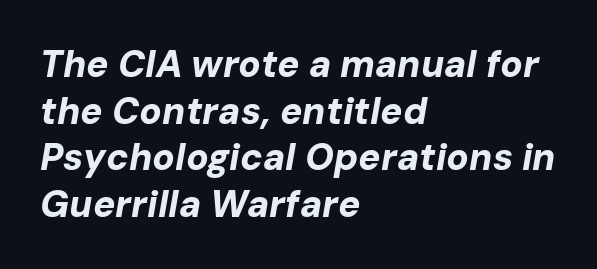
The image shows 37 px bold type, italic (leaning right); set left-aligned, normal line spacing (1.26x), normal letter spacing, not underlined; low stroke contrast and a medium x-height.
